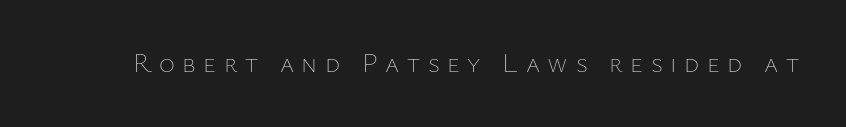
The typography opts for an upright posture over an oblique one. Words appear elongated and porous because spacing is wide. Underlining? Definitely not there. Unbolded letterforms with no extra heft.
